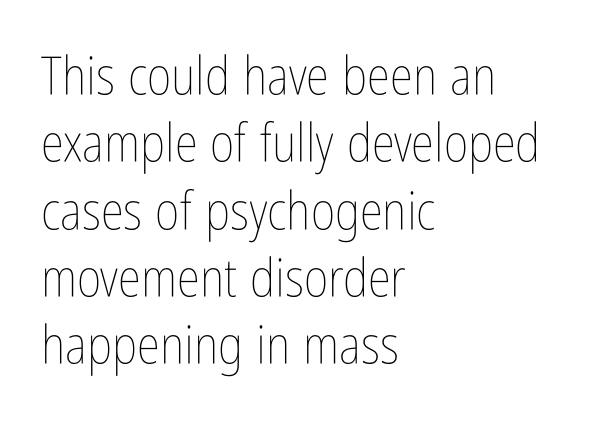
Q: Is the text bold? A: No.
Q: Is the text italic (slanted)? A: No, it is upright.
Q: Is the text underlined? A: No.
Q: How is the paragraph aligned? A: Left-aligned.
Q: Is the spacing between letters normal or unusually wide? A: Normal.
Q: Is the spacing between lines tight, normal or loose? A: Normal.
Q: Width (condensed, normal, or wide)? A: Condensed.
Q: Stroke contrast? A: Low.
Q: x-height? A: Medium.
Q: Monospaced? A: No.
